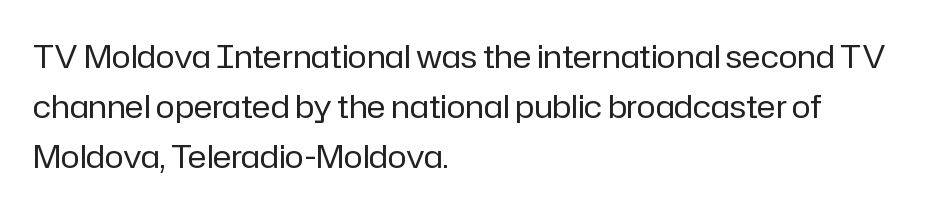
Caption: face not bold, strokes unweighted. Any mark beneath the type? The region is blank. In terms of letterform style, serifs are entirely absent. The typography opts for an upright posture over an oblique one. The ragged edge is on the right, which tells us the setting is flush left. The horizontal fit of the characters is conventional and even.
